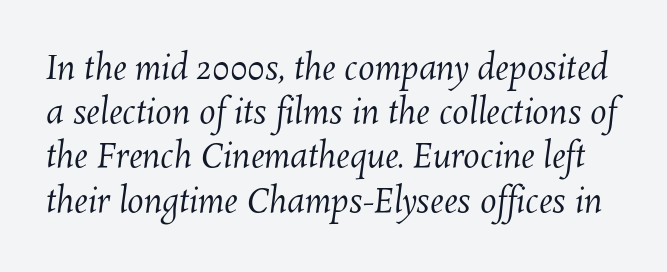
Summary of vertical rhythm: regular, with standard interline spacing. The weight would be labelled regular, book, light, or lighter still. Looks like regular typesetting: each glyph gets only the width it needs. This rendering leaves character spacing at its baseline value.
